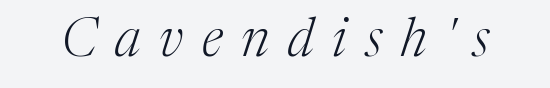
The image shows 53 px light serif type, italic (leaning right); set unusually wide letter spacing (+0.35 em), not underlined; medium stroke contrast and a medium x-height.
